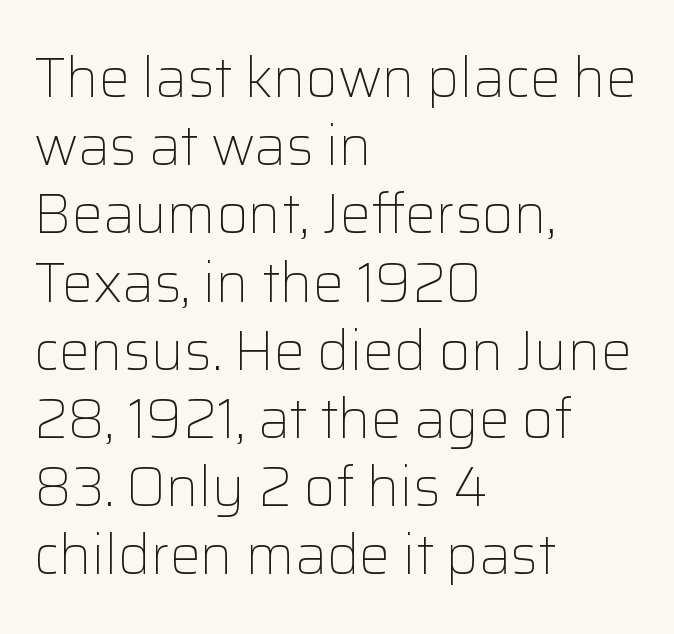
The image shows 55 px light sans-serif type, upright; set left-aligned, line spacing 1.24x, normal letter spacing, not underlined; low stroke contrast and a medium x-height.
